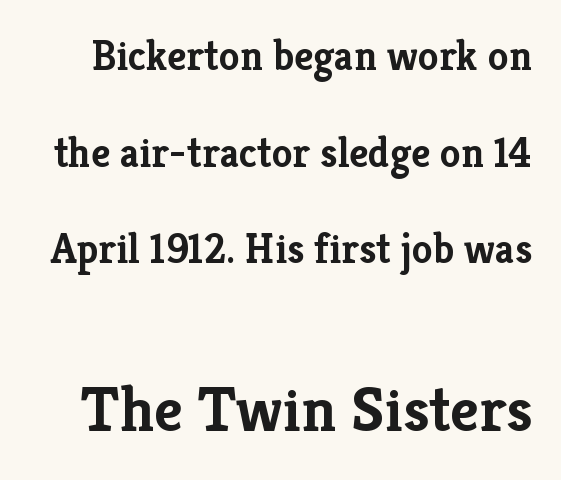
Q: Is the text bold? A: Yes.
Q: Is the text italic (slanted)? A: No, it is upright.
Q: Is the typeface a serif or a sans-serif typeface? A: Serif.
Q: Is the text underlined? A: No.
Q: Is the spacing between letters normal or unusually wide? A: Normal.
Q: Is the spacing between lines tight, normal or loose? A: Loose.
Q: Which block of text is set in a larger size, the first (top) or the second (bottom)? A: The second (bottom) one.
Q: Width (condensed, normal, or wide)? A: Normal.
Q: Stroke contrast? A: Low.
Q: x-height? A: Medium.
Q: Monospaced? A: No.
